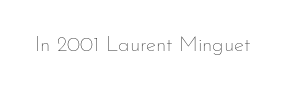
Q: Is the text bold? A: No.
Q: Is the text italic (slanted)? A: No, it is upright.
Q: Is the text underlined? A: No.
Q: Is the spacing between letters normal or unusually wide? A: Normal.
